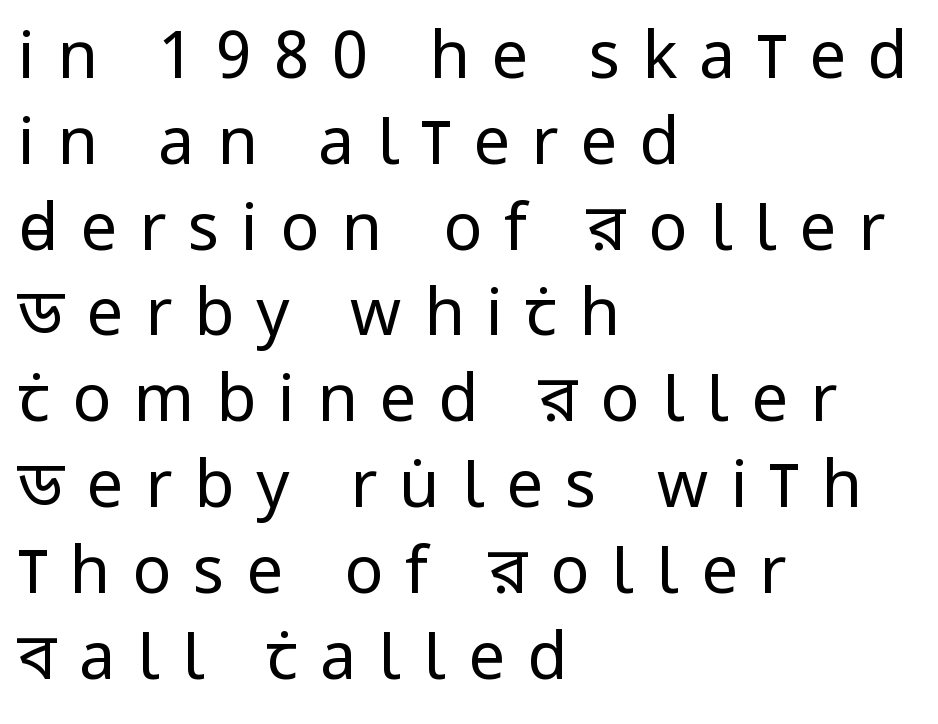
Q: Is the text bold? A: No.
Q: Is the text italic (slanted)? A: No, it is upright.
Q: Is the typeface a serif or a sans-serif typeface? A: Sans-serif.
Q: Is the text underlined? A: No.
Q: How is the paragraph aligned? A: Left-aligned.
Q: Is the spacing between letters normal or unusually wide? A: Unusually wide.
Q: Is the spacing between lines tight, normal or loose? A: Normal.
Q: Width (condensed, normal, or wide)? A: Condensed.
Q: Stroke contrast? A: Low.
Q: x-height? A: Large.
Q: Monospaced? A: No.
